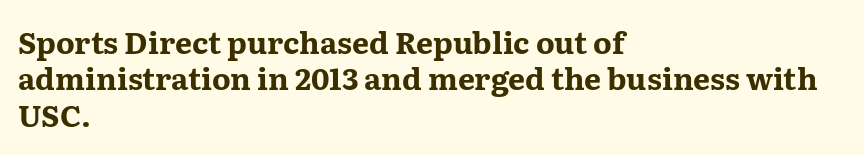
Q: Is the text bold? A: Yes.
Q: Is the text italic (slanted)? A: No, it is upright.
Q: Is the typeface a serif or a sans-serif typeface? A: Serif.
Q: Is the text underlined? A: No.
Q: How is the paragraph aligned? A: Left-aligned.
Q: Is the spacing between letters normal or unusually wide? A: Normal.
Q: Width (condensed, normal, or wide)? A: Wide.
Q: Stroke contrast? A: Medium.
Q: x-height? A: Medium.
Q: Monospaced? A: No.
